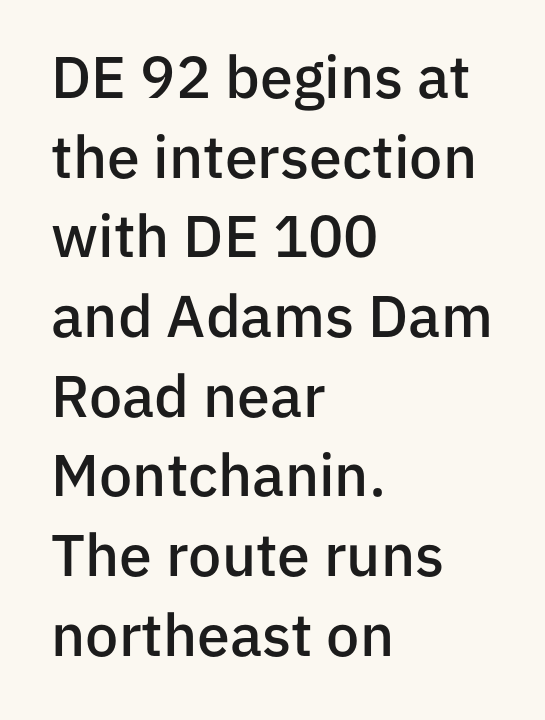
Default kerning and tracking; the words read as compact shapes. Notice the strokes are somewhat thickened but not fully heavy: this is a semibold. Looks like regular typesetting: each glyph gets only the width it needs. All the whitespace from short lines collects on the right. Notice how descenders clear the ascenders below comfortably — that's standard leading. Quick note: underline off.
